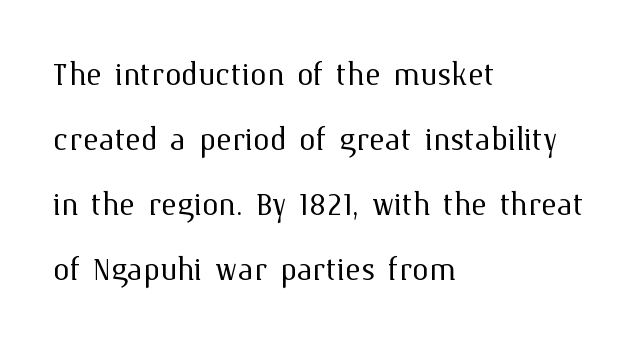
The image shows 42 px light type, upright; set left-aligned, normal line spacing (1.55x), normal letter spacing, not underlined; medium stroke contrast and a medium x-height.
